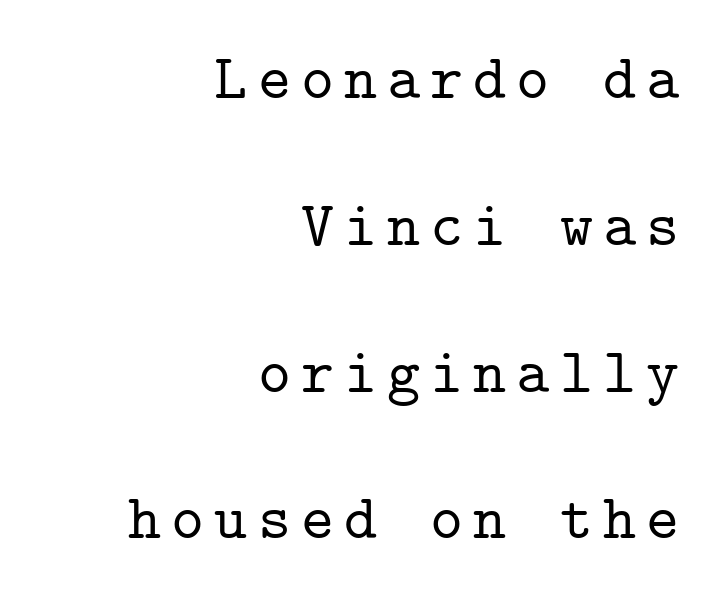
The image shows 63 px serif type, upright, monospaced; set right-aligned, loose line spacing (2.33x), not underlined; low stroke contrast and a medium x-height.
